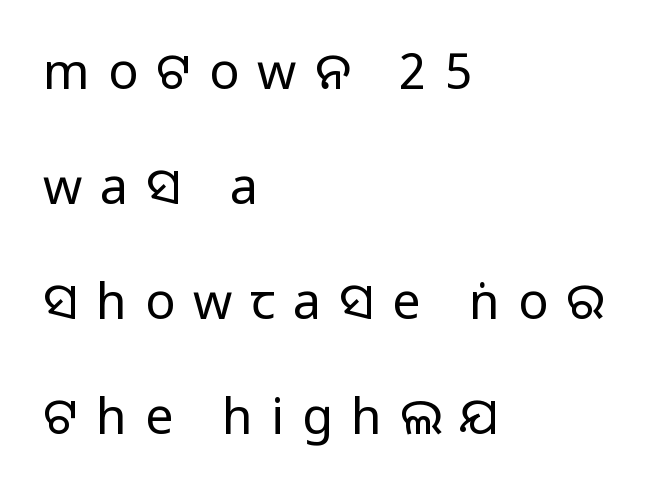
Q: Is the text bold? A: No.
Q: Is the text italic (slanted)? A: No, it is upright.
Q: Is the typeface a serif or a sans-serif typeface? A: Sans-serif.
Q: Is the text underlined? A: No.
Q: How is the paragraph aligned? A: Left-aligned.
Q: Is the spacing between letters normal or unusually wide? A: Unusually wide.
Q: Is the spacing between lines tight, normal or loose? A: Loose.
Q: Width (condensed, normal, or wide)? A: Normal.
Q: Stroke contrast? A: Low.
Q: x-height? A: Large.
Q: Monospaced? A: No.
